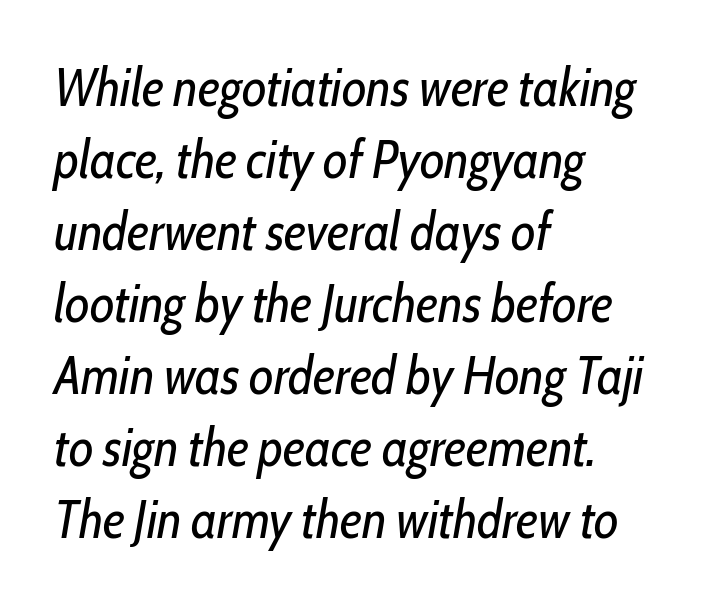
{"italic": "yes", "lean": "right", "slant_degrees": 10, "bold": "no", "weight": "regular", "width": "condensed", "stroke_contrast": "low", "x_height": "medium", "monospaced": "no", "underline": "no", "align": "left", "line_spacing": "normal", "line_spacing_ratio": 1.36, "letter_spacing": "normal", "letter_spacing_em": 0.0, "glyph_px": 53}
